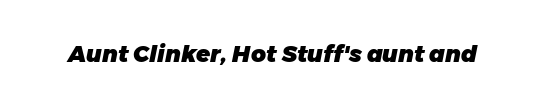
{"italic": "yes", "lean": "right", "slant_degrees": 11, "bold": "yes", "underline": "no", "letter_spacing": "normal", "letter_spacing_em": 0.0, "glyph_px": 23}
